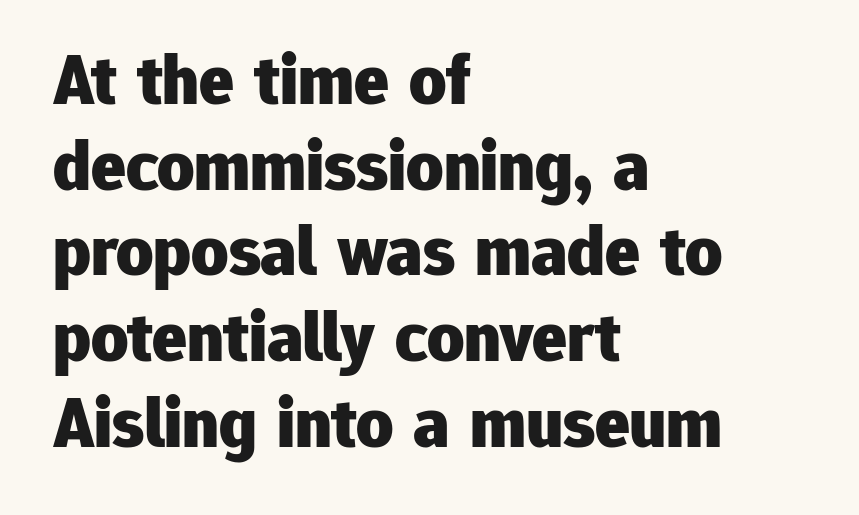
{"serif": "no", "italic": "no", "bold": "yes", "weight": "heavy", "width": "normal", "stroke_contrast": "low", "x_height": "medium", "monospaced": "no", "underline": "no", "align": "left", "line_spacing_ratio": 1.19, "letter_spacing": "normal", "letter_spacing_em": 0.0, "glyph_px": 72}
